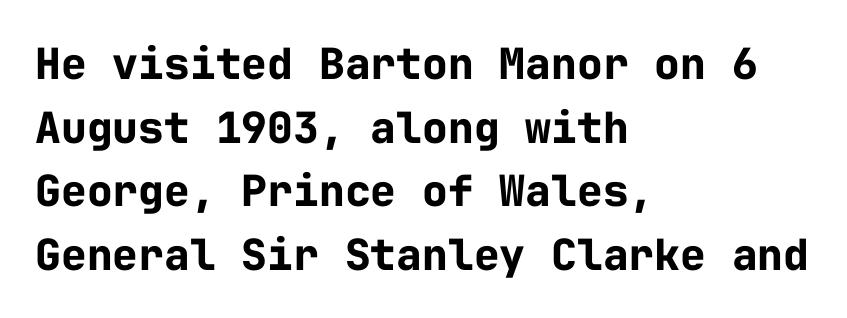
Note the uniform advance width — an 'i' takes as much space as an 'm'. You could call the tracking neutral — neither tight nor loose. In terms of letterform style, serifs are entirely absent. The baseline area is clear.
